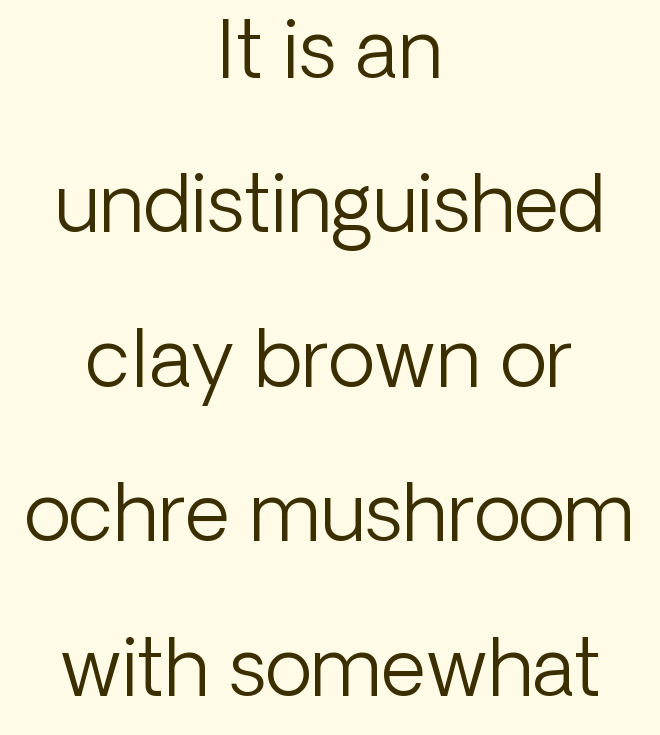
Q: Is the text bold? A: No.
Q: Is the text italic (slanted)? A: No, it is upright.
Q: Is the typeface a serif or a sans-serif typeface? A: Sans-serif.
Q: Is the text underlined? A: No.
Q: How is the paragraph aligned? A: Centered.
Q: Is the spacing between letters normal or unusually wide? A: Normal.
Q: Is the spacing between lines tight, normal or loose? A: Loose.
Q: Width (condensed, normal, or wide)? A: Normal.
Q: Stroke contrast? A: Low.
Q: x-height? A: Medium.
Q: Monospaced? A: No.
